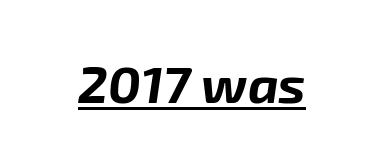
{"italic": "yes", "lean": "right", "slant_degrees": 8, "bold": "yes", "weight": "bold", "width": "normal", "stroke_contrast": "low", "x_height": "medium", "monospaced": "no", "underline": "yes", "letter_spacing": "normal", "letter_spacing_em": 0.0, "glyph_px": 52}
